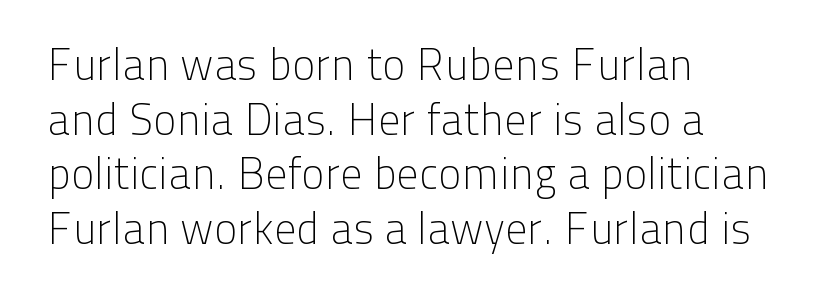
{"serif": "no", "italic": "no", "bold": "no", "weight": "light", "width": "normal", "stroke_contrast": "low", "x_height": "medium", "monospaced": "no", "underline": "no", "align": "left", "line_spacing_ratio": 1.24, "letter_spacing": "normal", "letter_spacing_em": 0.0, "glyph_px": 44}
